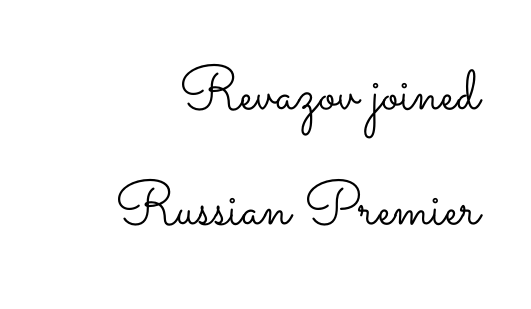
Q: Is the text bold? A: No.
Q: Is the text italic (slanted)? A: Yes.
Q: Is the text underlined? A: No.
Q: Is the spacing between letters normal or unusually wide? A: Normal.
Q: Width (condensed, normal, or wide)? A: Wide.
Q: Stroke contrast? A: Low.
Q: x-height? A: Small.
Q: Monospaced? A: No.
